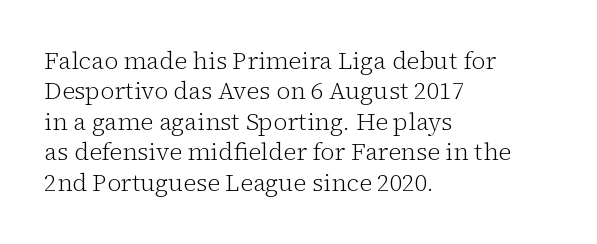
The type sits square on the baseline with zero lean. Only glyphs here, with clear space below each row. This sample is left-justified, so line endings fall wherever the words run out. Nothing unusual about the tracking: characters are spaced as the font intends. No extra ink here — the face is not bold.
